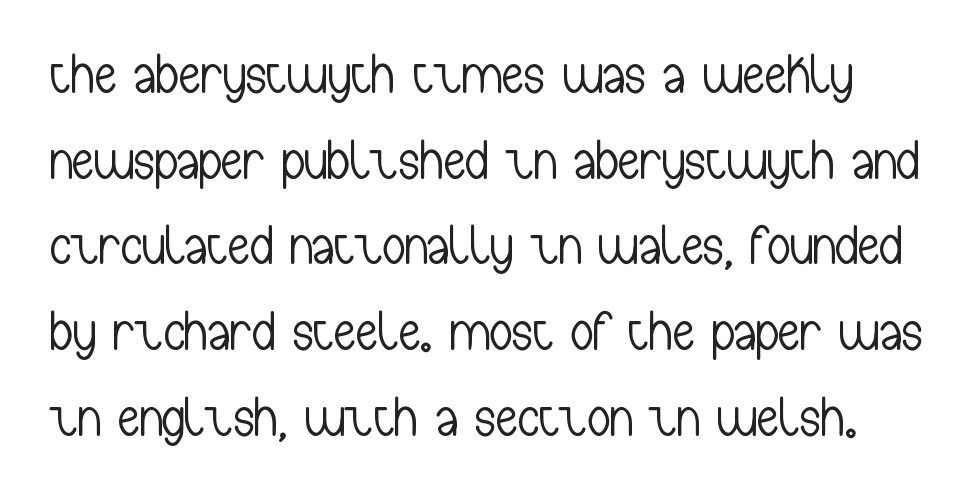
{"serif": "no", "italic": "no", "bold": "no", "weight": "light", "width": "condensed", "stroke_contrast": "low", "x_height": "medium", "monospaced": "no", "underline": "no", "line_spacing": "normal", "line_spacing_ratio": 1.53, "letter_spacing": "normal", "letter_spacing_em": 0.0, "glyph_px": 56}
